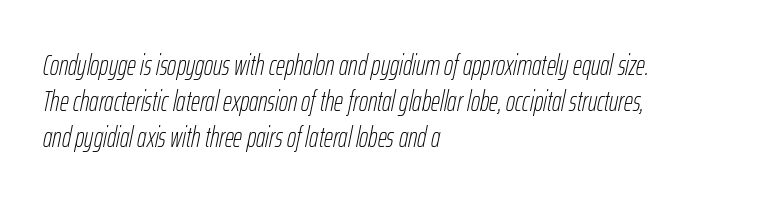
Q: Is the text bold? A: No.
Q: Is the text italic (slanted)? A: Yes, it leans right by about 12 degrees.
Q: Is the text underlined? A: No.
Q: How is the paragraph aligned? A: Left-aligned.
Q: Is the spacing between letters normal or unusually wide? A: Normal.
Q: Is the spacing between lines tight, normal or loose? A: Normal.
Q: Width (condensed, normal, or wide)? A: Condensed.
Q: Stroke contrast? A: Low.
Q: x-height? A: Medium.
Q: Monospaced? A: No.
